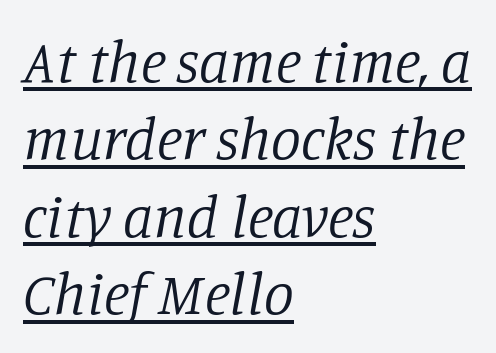
Q: Is the text bold? A: No.
Q: Is the text italic (slanted)? A: Yes, it leans right by about 11 degrees.
Q: Is the typeface a serif or a sans-serif typeface? A: Serif.
Q: Is the text underlined? A: Yes.
Q: How is the paragraph aligned? A: Left-aligned.
Q: Is the spacing between letters normal or unusually wide? A: Normal.
Q: Is the spacing between lines tight, normal or loose? A: Normal.
Q: Width (condensed, normal, or wide)? A: Normal.
Q: Stroke contrast? A: Low.
Q: x-height? A: Large.
Q: Monospaced? A: No.
